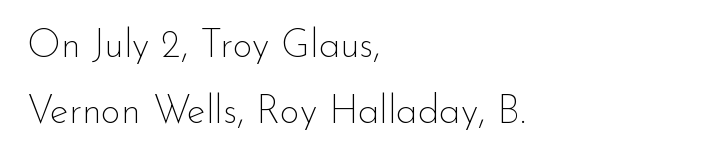
{"serif": "no", "italic": "no", "bold": "no", "weight": "thin", "width": "normal", "stroke_contrast": "low", "x_height": "small", "monospaced": "no", "underline": "no", "align": "left", "line_spacing": "normal", "line_spacing_ratio": 1.68, "letter_spacing": "normal", "letter_spacing_em": 0.0, "glyph_px": 39}
